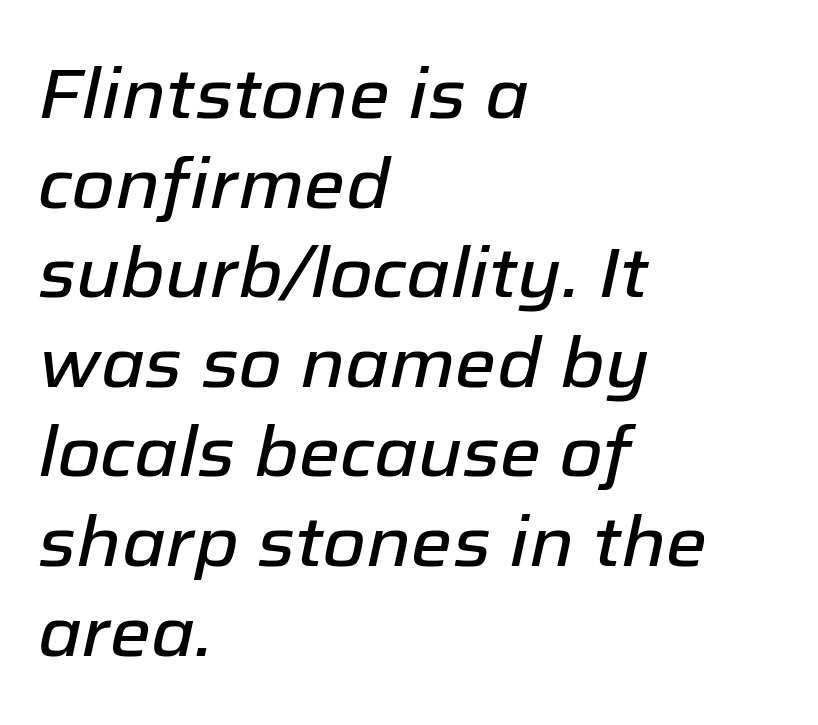
{"italic": "yes", "lean": "right", "slant_degrees": 12, "width": "normal", "stroke_contrast": "low", "x_height": "medium", "monospaced": "no", "underline": "no", "align": "left", "line_spacing": "normal", "line_spacing_ratio": 1.28, "letter_spacing": "normal", "letter_spacing_em": 0.0, "glyph_px": 70}
